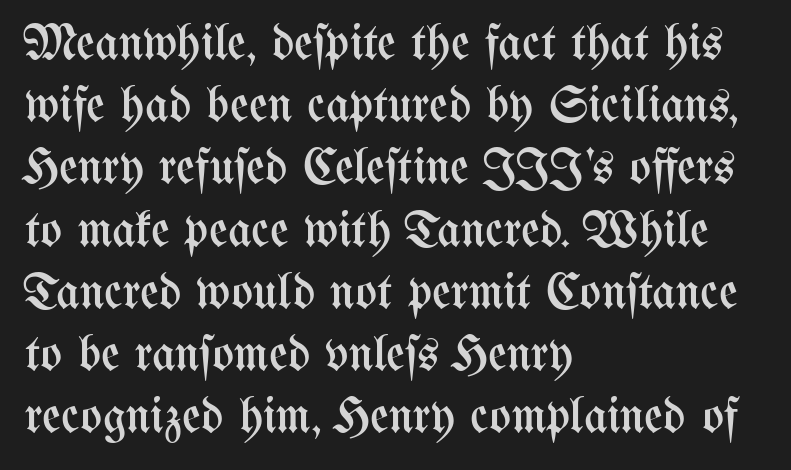
The image shows 51 px regular-weight, condensed type, upright; set left-aligned, line spacing 1.22x, normal letter spacing, not underlined; medium stroke contrast and a medium x-height.
